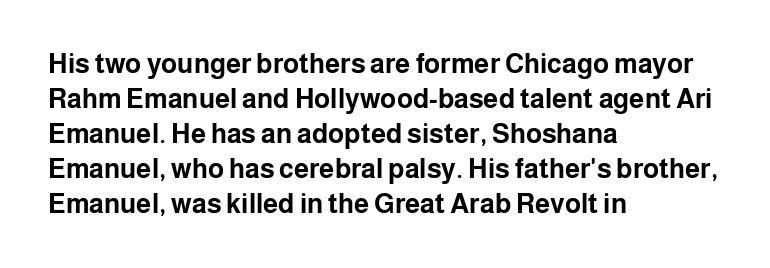
{"italic": "no", "bold": "yes", "underline": "no", "align": "left", "line_spacing": "normal", "line_spacing_ratio": 1.3, "letter_spacing": "normal", "letter_spacing_em": 0.0, "glyph_px": 27}
